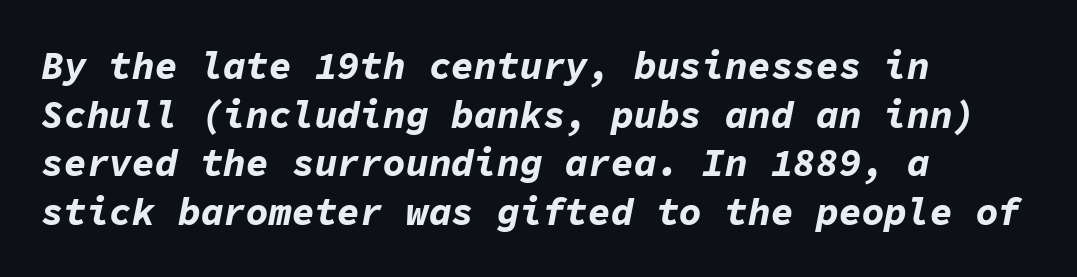
{"italic": "yes", "lean": "right", "slant_degrees": 11, "bold": "yes", "weight": "bold", "width": "normal", "stroke_contrast": "low", "x_height": "medium", "monospaced": "yes", "underline": "no", "align": "left", "line_spacing": "normal", "line_spacing_ratio": 1.28, "letter_spacing": "normal", "letter_spacing_em": 0.0, "glyph_px": 38}
